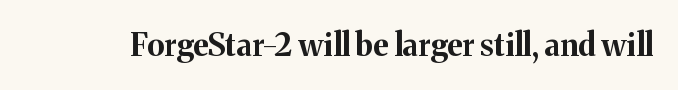
The image shows 31 px bold serif type, upright; set normal letter spacing, not underlined; medium stroke contrast and a medium x-height.
